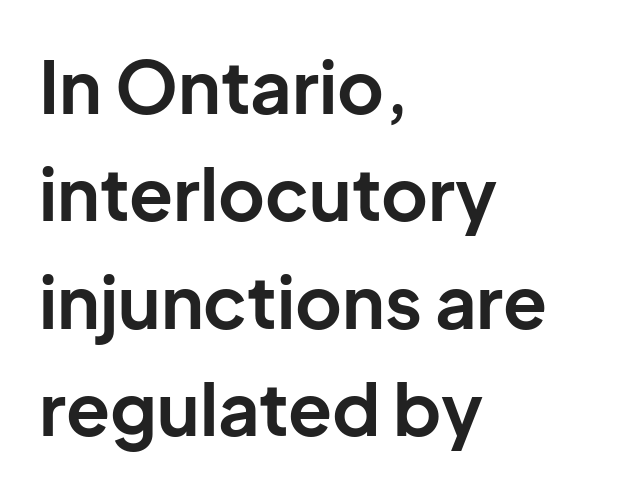
{"serif": "no", "italic": "no", "bold": "yes", "weight": "bold", "width": "normal", "stroke_contrast": "low", "x_height": "medium", "monospaced": "no", "underline": "no", "align": "left", "line_spacing": "normal", "line_spacing_ratio": 1.49, "letter_spacing": "normal", "letter_spacing_em": 0.0, "glyph_px": 72}
